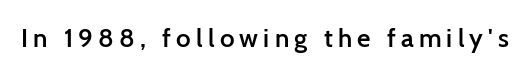
{"italic": "no", "bold": "semi", "underline": "no", "letter_spacing": "wide", "letter_spacing_em": 0.2, "glyph_px": 26}
